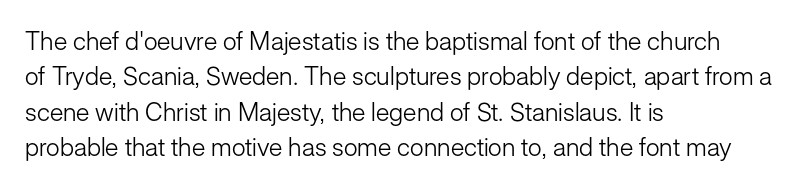
The image shows 25 px text type, upright; set left-aligned, normal line spacing (1.42x), normal letter spacing, not underlined.
